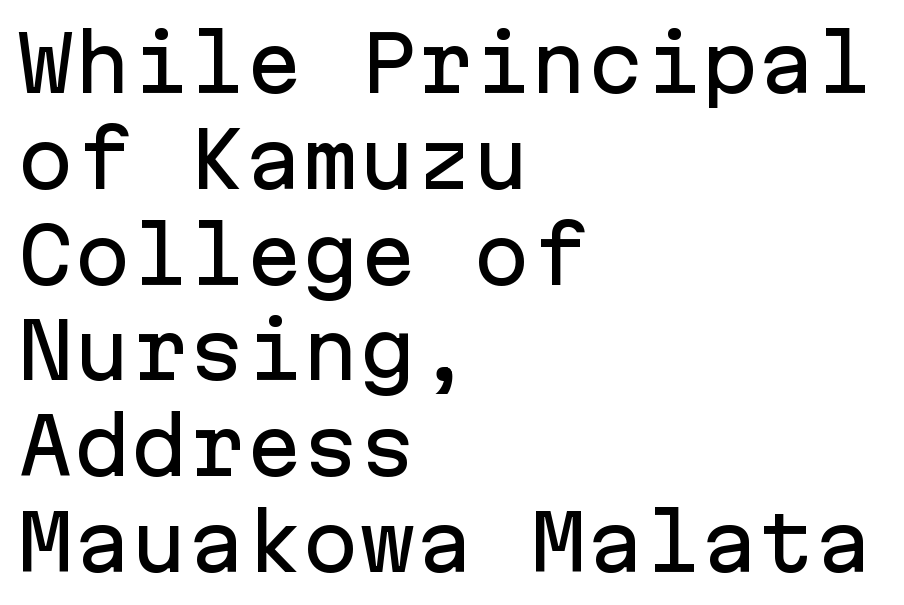
{"serif": "no", "italic": "no", "width": "normal", "stroke_contrast": "low", "x_height": "medium", "monospaced": "yes", "underline": "no", "align": "left", "line_spacing": "normal", "line_spacing_ratio": 1.26, "letter_spacing": "normal", "letter_spacing_em": 0.0, "glyph_px": 76}
